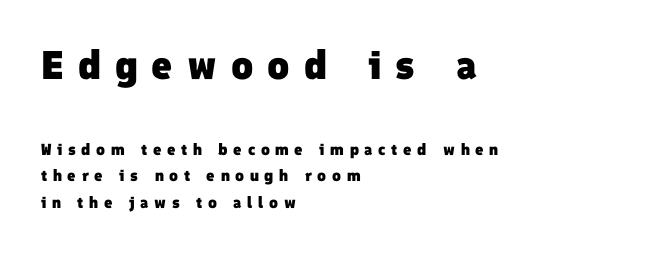
Q: Is the text bold? A: Yes.
Q: Is the typeface a serif or a sans-serif typeface? A: Sans-serif.
Q: Is the text underlined? A: No.
Q: How is the paragraph aligned? A: Left-aligned.
Q: Is the spacing between letters normal or unusually wide? A: Unusually wide.
Q: Is the spacing between lines tight, normal or loose? A: Normal.
Q: Which block of text is set in a larger size, the first (top) or the second (bottom)? A: The first (top) one.
Q: Width (condensed, normal, or wide)? A: Normal.
Q: Stroke contrast? A: Low.
Q: x-height? A: Medium.
Q: Monospaced? A: No.
